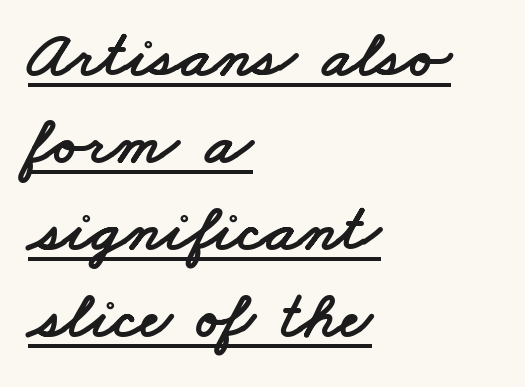
The image shows 68 px wide sans-serif type; set left-aligned, normal line spacing (1.28x), normal letter spacing, underlined; low stroke contrast and a small x-height.
